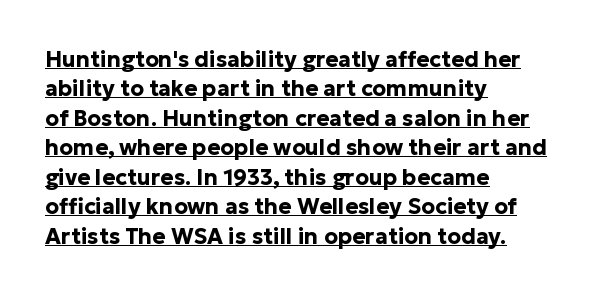
Q: Is the text bold? A: Yes.
Q: Is the text italic (slanted)? A: No, it is upright.
Q: Is the text underlined? A: Yes.
Q: How is the paragraph aligned? A: Left-aligned.
Q: Is the spacing between letters normal or unusually wide? A: Normal.
Q: Is the spacing between lines tight, normal or loose? A: Normal.
